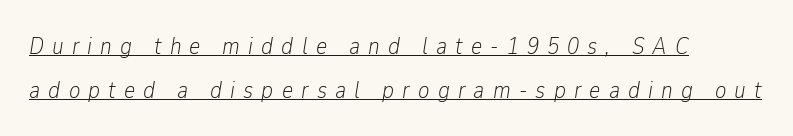
Decoration check: the copy is underlined. The setting favours the left margin, as ordinary paragraphs usually do. The line texture is sparse and dotted thanks to wide tracking. The specimen reads as italic at a glance.
